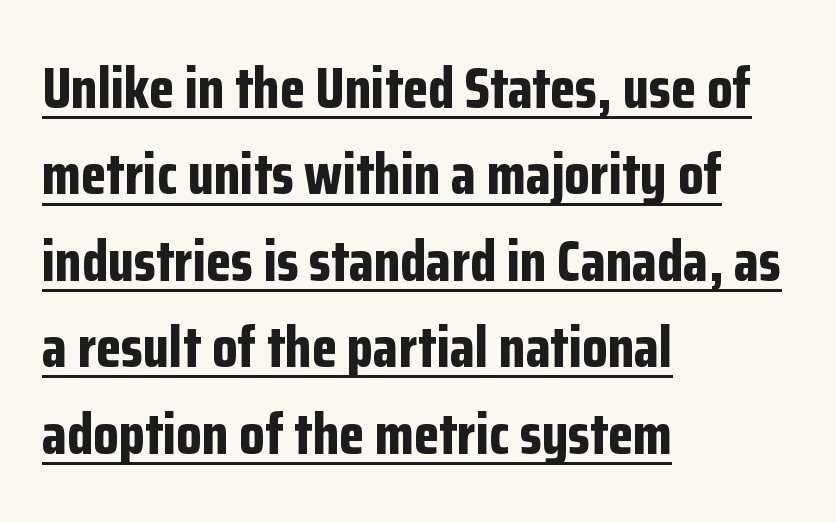
{"serif": "no", "italic": "no", "bold": "yes", "weight": "bold", "width": "condensed", "stroke_contrast": "low", "x_height": "medium", "monospaced": "no", "underline": "yes", "align": "left", "line_spacing": "normal", "line_spacing_ratio": 1.49, "letter_spacing": "normal", "letter_spacing_em": 0.0, "glyph_px": 58}
